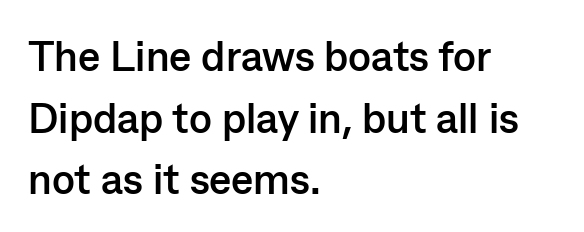
{"serif": "no", "italic": "no", "bold": "yes", "weight": "semibold", "width": "normal", "stroke_contrast": "low", "x_height": "medium", "monospaced": "no", "underline": "no", "align": "left", "line_spacing": "normal", "line_spacing_ratio": 1.47, "letter_spacing": "normal", "letter_spacing_em": 0.0, "glyph_px": 42}
